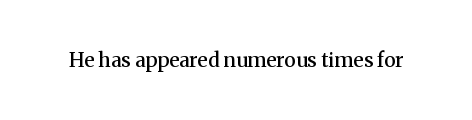
The image shows 20 px text type, upright; set normal letter spacing, not underlined.
